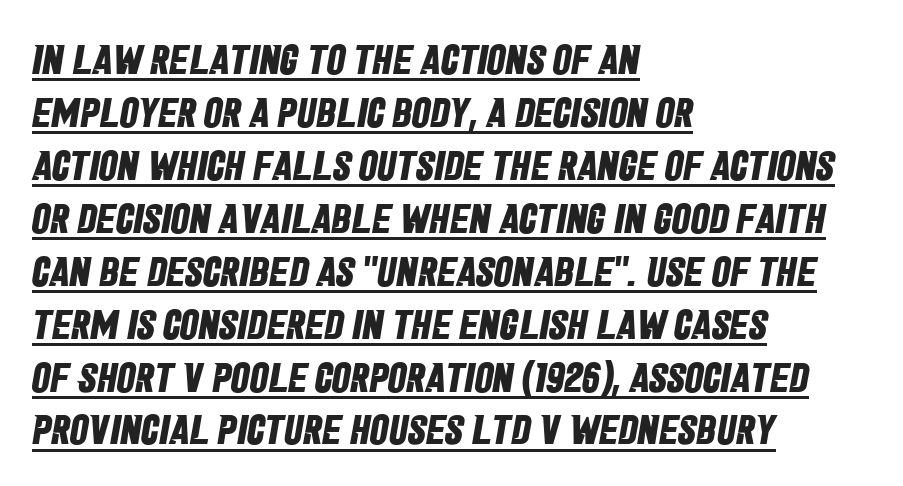
This is underlined copy, the kind a proofreader might mark for attention. This sample uses a sans-serif face. A typesetter would call this proportional, since set widths differ per character. Rows of type keep a routine distance in the vertical direction. The glyphs have the mass of a bold cut. Tracking here is standard; glyphs follow each other at the usual distance.
